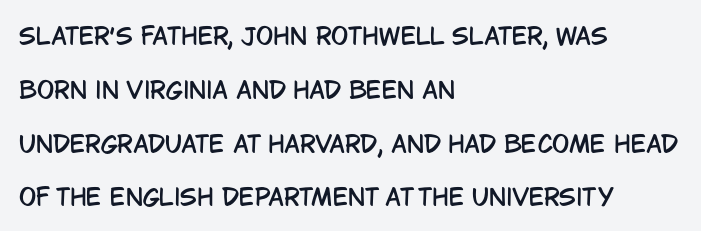
The image shows 23 px text type, upright; set left-aligned, loose line spacing (2.34x), normal letter spacing, not underlined.
